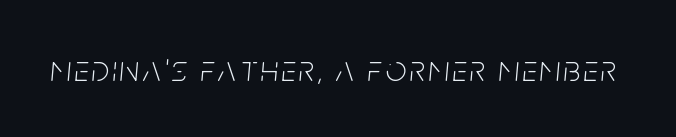
The image shows 36 px light, condensed type, italic (leaning right); set not underlined; low stroke contrast and a large x-height.
